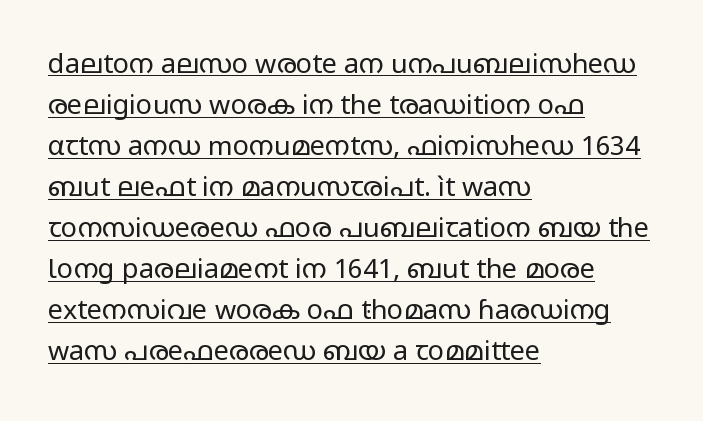
{"italic": "no", "bold": "no", "underline": "yes", "align": "left", "line_spacing": "normal", "line_spacing_ratio": 1.52, "letter_spacing": "normal", "letter_spacing_em": 0.0, "glyph_px": 27}
